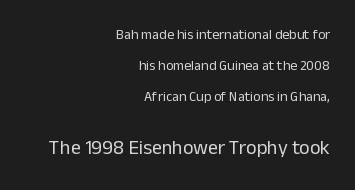
Q: Is the text bold? A: No.
Q: Is the text italic (slanted)? A: No, it is upright.
Q: Is the text underlined? A: No.
Q: How is the paragraph aligned? A: Right-aligned.
Q: Is the spacing between letters normal or unusually wide? A: Normal.
Q: Is the spacing between lines tight, normal or loose? A: Loose.
Q: Which block of text is set in a larger size, the first (top) or the second (bottom)? A: The second (bottom) one.
